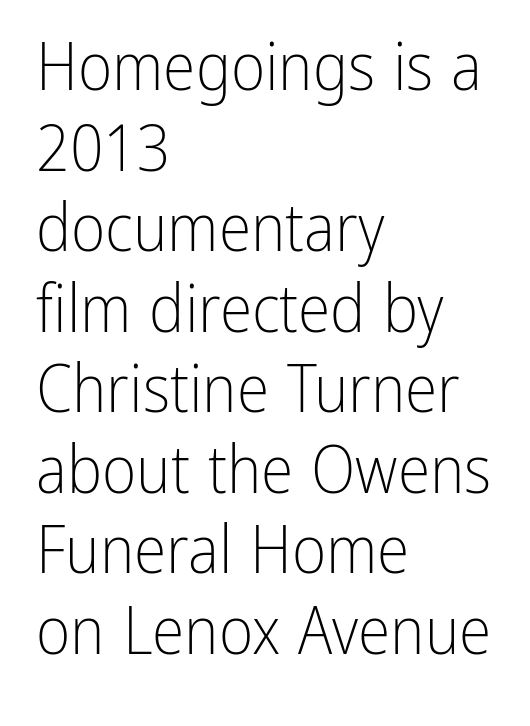
The image shows 66 px light, condensed sans-serif type, upright; set left-aligned, line spacing 1.22x, normal letter spacing, not underlined; low stroke contrast and a medium x-height.
